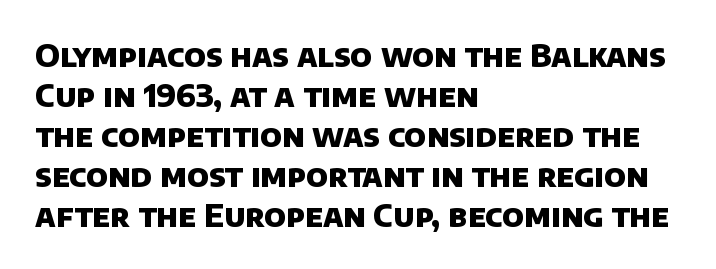
The image shows 31 px heavy sans-serif type; set left-aligned, normal line spacing (1.29x), normal letter spacing, not underlined; low stroke contrast and a large x-height.
